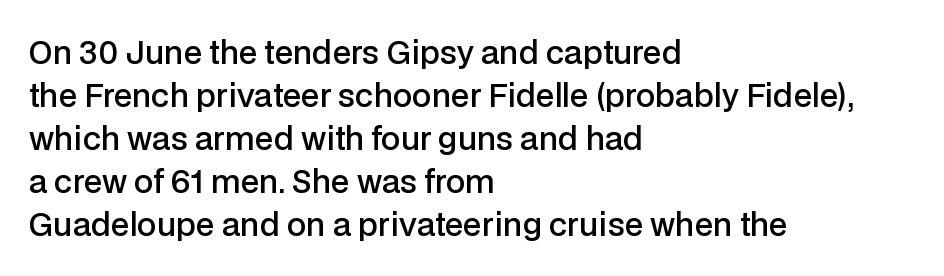
The image shows 31 px semibold sans-serif type, upright; set left-aligned, normal line spacing (1.39x), normal letter spacing, not underlined; low stroke contrast and a medium x-height.
